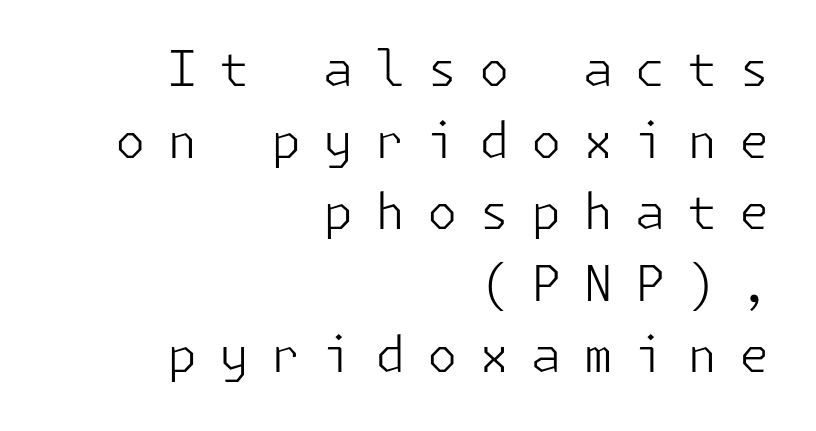
Q: Is the text bold? A: No.
Q: Is the text italic (slanted)? A: No, it is upright.
Q: Is the typeface a serif or a sans-serif typeface? A: Sans-serif.
Q: Is the text underlined? A: No.
Q: How is the paragraph aligned? A: Right-aligned.
Q: Is the spacing between letters normal or unusually wide? A: Unusually wide.
Q: Is the spacing between lines tight, normal or loose? A: Normal.
Q: Width (condensed, normal, or wide)? A: Normal.
Q: Stroke contrast? A: Low.
Q: x-height? A: Medium.
